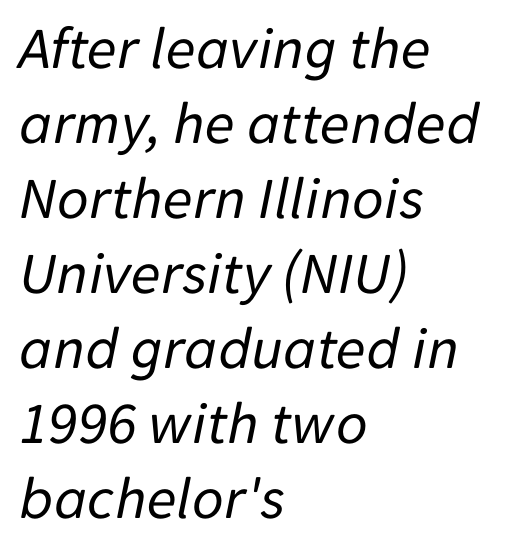
Q: Is the text bold? A: No.
Q: Is the text italic (slanted)? A: Yes, it leans right by about 11 degrees.
Q: Is the text underlined? A: No.
Q: How is the paragraph aligned? A: Left-aligned.
Q: Is the spacing between letters normal or unusually wide? A: Normal.
Q: Width (condensed, normal, or wide)? A: Normal.
Q: Stroke contrast? A: Low.
Q: x-height? A: Medium.
Q: Monospaced? A: No.
